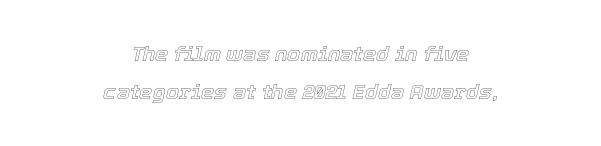
Q: Is the text italic (slanted)? A: Yes, it leans right by about 12 degrees.
Q: Is the text underlined? A: No.
Q: How is the paragraph aligned? A: Centered.
Q: Is the spacing between letters normal or unusually wide? A: Normal.
